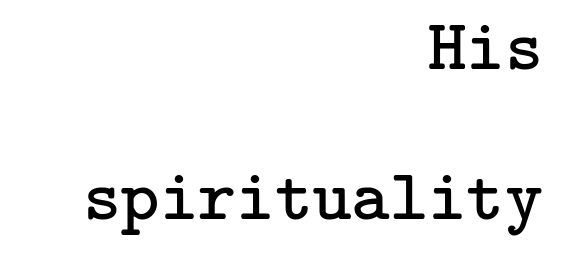
{"serif": "yes", "italic": "no", "bold": "no", "weight": "regular", "width": "normal", "stroke_contrast": "low", "x_height": "medium", "underline": "no", "align": "right", "line_spacing": "loose", "line_spacing_ratio": 2.06, "letter_spacing": "normal", "letter_spacing_em": 0.0, "glyph_px": 73}
